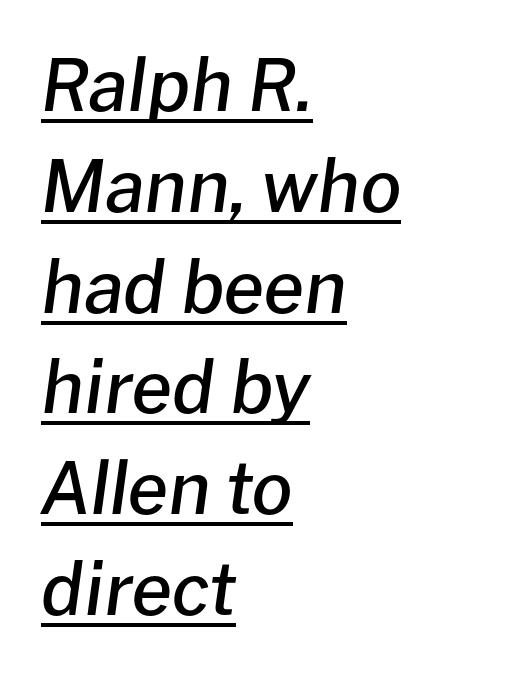
The image shows 72 px semibold type, italic (leaning right); set left-aligned, normal line spacing (1.4x), normal letter spacing, underlined; low stroke contrast and a medium x-height.
